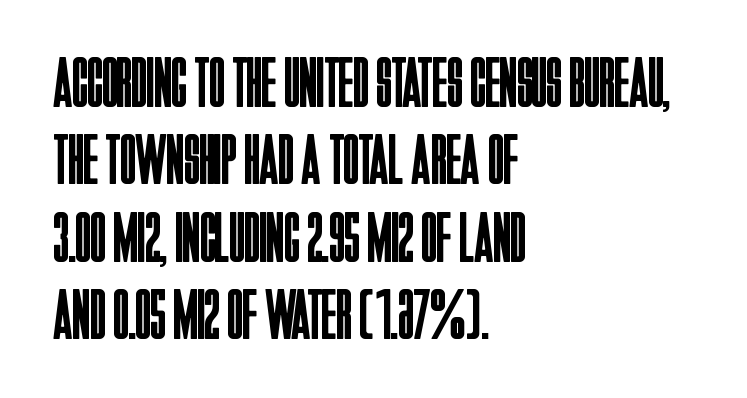
The image shows 71 px regular-weight, condensed sans-serif type, upright; set left-aligned, tight line spacing (1.09x), normal letter spacing, not underlined; low stroke contrast and a large x-height.
